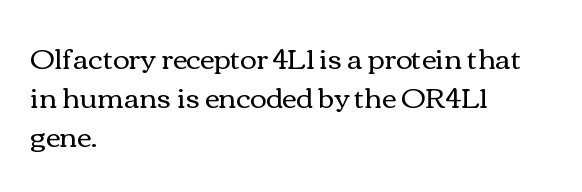
{"italic": "no", "bold": "no", "weight": "regular", "width": "wide", "x_height": "medium", "monospaced": "no", "underline": "no", "align": "left", "line_spacing": "normal", "line_spacing_ratio": 1.4, "letter_spacing": "normal", "letter_spacing_em": 0.0, "glyph_px": 28}
